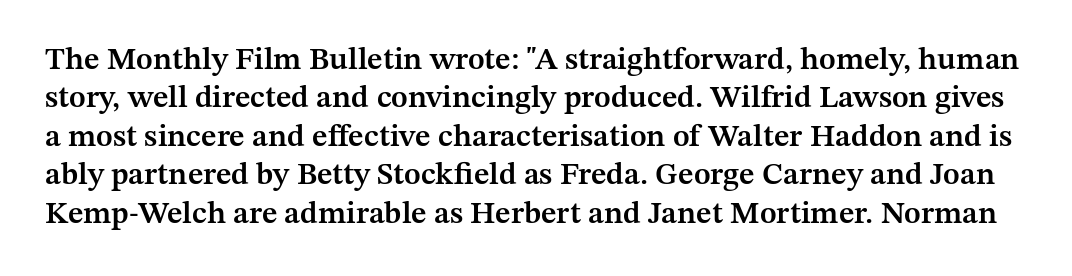
Q: Is the text bold? A: Semi-bold.
Q: Is the text italic (slanted)? A: No, it is upright.
Q: Is the typeface a serif or a sans-serif typeface? A: Serif.
Q: Is the text underlined? A: No.
Q: Is the spacing between letters normal or unusually wide? A: Normal.
Q: Width (condensed, normal, or wide)? A: Normal.
Q: Stroke contrast? A: Medium.
Q: x-height? A: Medium.
Q: Monospaced? A: No.
